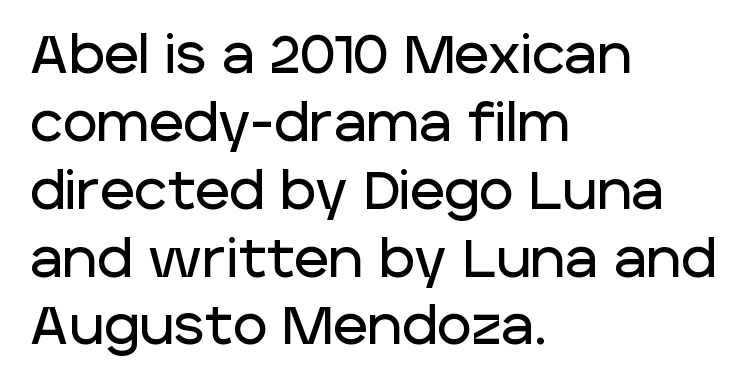
The image shows 53 px sans-serif type, upright; set left-aligned, normal line spacing (1.28x), normal letter spacing, not underlined; low stroke contrast and a large x-height.
